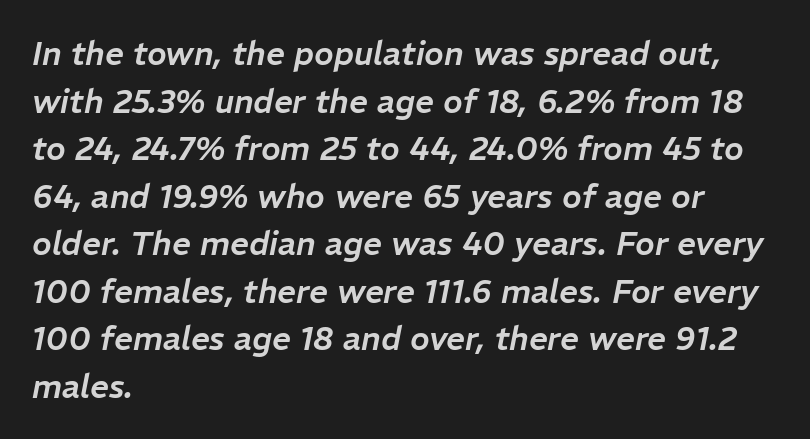
These lines keep a tight, regular rhythm from letter to letter. The passage is arranged the way most books set body copy — flush left. Tall strokes in this sample are angled rather than plumb. The words here are not underlined. The block of text has a typical density, with ordinary space between rows. Think of a printed novel: that variable character pitch is what you see here.
